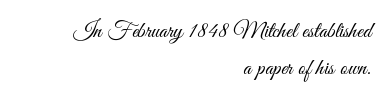
The image shows 23 px text type; set right-aligned, normal line spacing (1.62x), normal letter spacing, not underlined.
